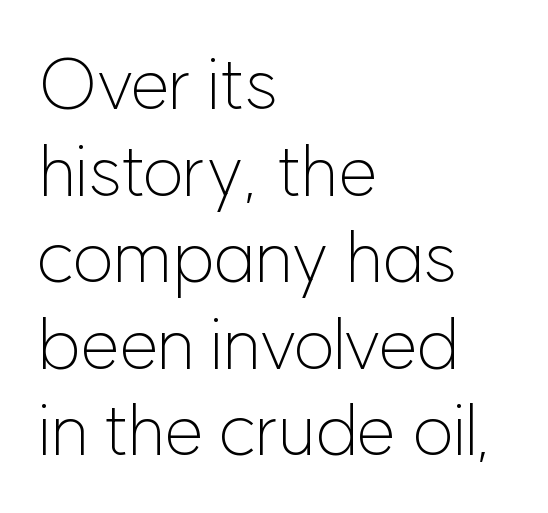
The image shows 71 px light sans-serif type, upright; set left-aligned, line spacing 1.22x, normal letter spacing, not underlined; low stroke contrast and a medium x-height.
